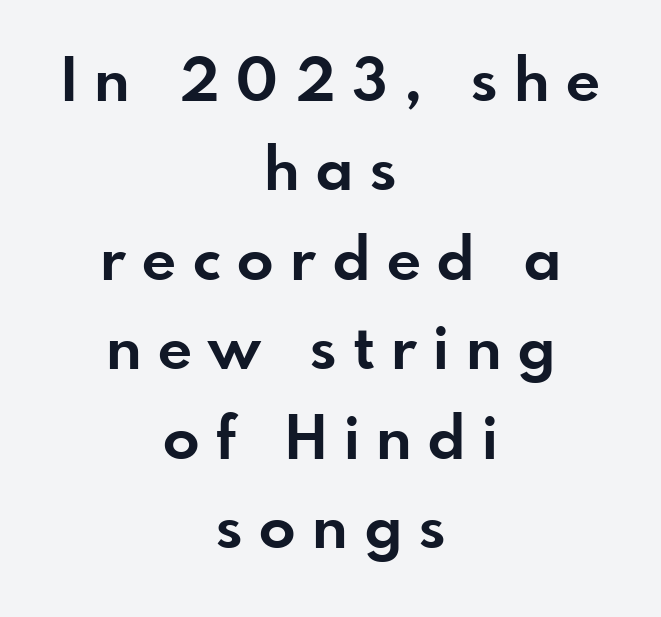
{"serif": "no", "italic": "no", "bold": "yes", "weight": "bold", "width": "normal", "stroke_contrast": "low", "x_height": "small", "monospaced": "no", "underline": "no", "align": "center", "line_spacing": "normal", "line_spacing_ratio": 1.49, "letter_spacing": "wide", "letter_spacing_em": 0.28, "glyph_px": 60}
